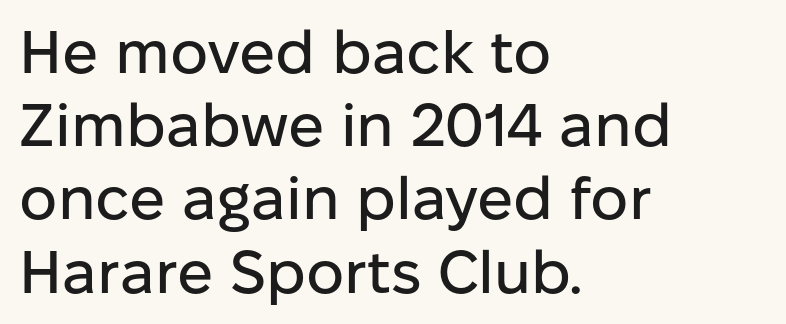
The image shows 60 px sans-serif type, upright; set left-aligned, line spacing 1.22x, normal letter spacing, not underlined; low stroke contrast and a medium x-height.
